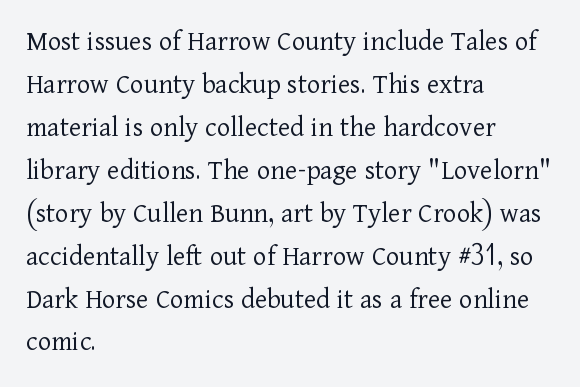
{"serif": "yes", "italic": "no", "bold": "no", "weight": "light", "width": "normal", "stroke_contrast": "low", "x_height": "medium", "monospaced": "no", "underline": "no", "align": "left", "line_spacing": "normal", "line_spacing_ratio": 1.48, "letter_spacing": "normal", "letter_spacing_em": 0.0, "glyph_px": 29}
